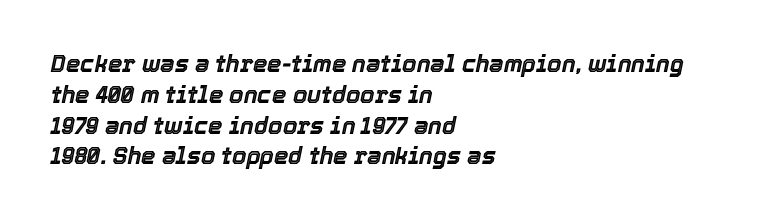
The image shows 23 px text type, italic (leaning right); set left-aligned, normal line spacing (1.34x), normal letter spacing, not underlined.
